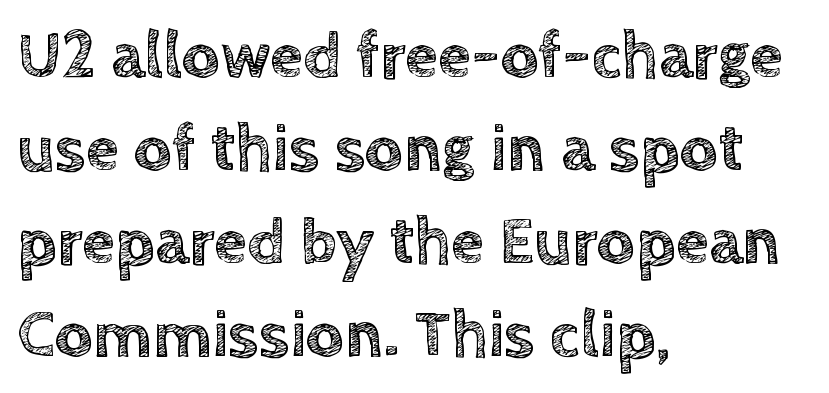
Posture: straight, roman, zero tilt. Only glyphs here, with clear space below each row. Is the block centered? No — it sits flush against the left margin. Summary of vertical rhythm: regular, with standard interline spacing. Note the varied advance widths — an 'i' is clearly narrower than an 'm'.
